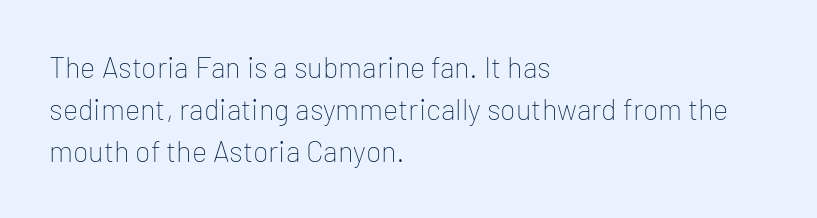
This sample has the flowing, uneven cadence of proportional lettering. The face used here is a sans, in the tradition of grotesques and geometrics. Here the glyphs are tracked normally, forming tight word shapes. No chunkiness to these letters — they're not bold.
